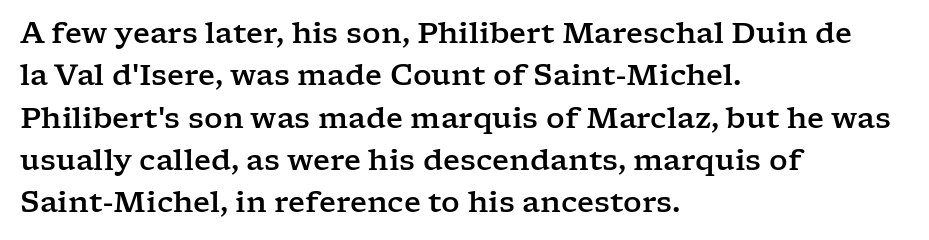
The image shows 29 px wide serif type, upright; set left-aligned, normal line spacing (1.46x), normal letter spacing, not underlined; low stroke contrast and a medium x-height.
